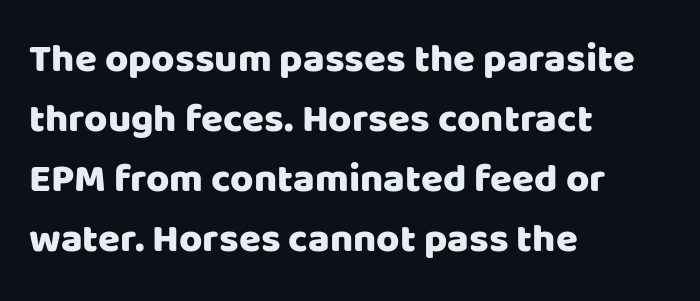
The image shows 40 px sans-serif type, upright; set left-aligned, normal line spacing (1.5x), normal letter spacing, not underlined; low stroke contrast and a large x-height.
